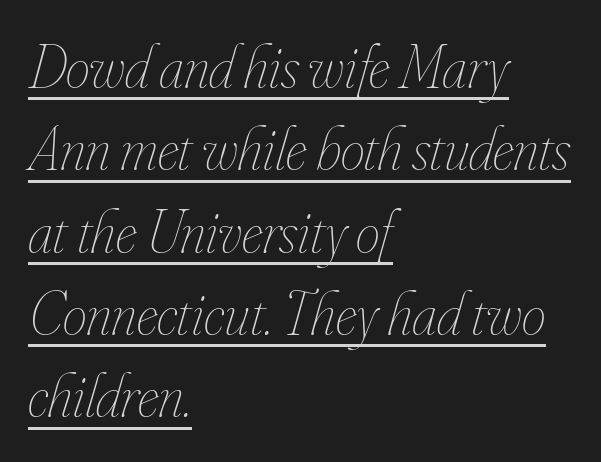
Q: Is the text bold? A: No.
Q: Is the text italic (slanted)? A: Yes, it leans right by about 16 degrees.
Q: Is the text underlined? A: Yes.
Q: How is the paragraph aligned? A: Left-aligned.
Q: Is the spacing between letters normal or unusually wide? A: Normal.
Q: Is the spacing between lines tight, normal or loose? A: Normal.
Q: Width (condensed, normal, or wide)? A: Condensed.
Q: Stroke contrast? A: Low.
Q: x-height? A: Small.
Q: Monospaced? A: No.
